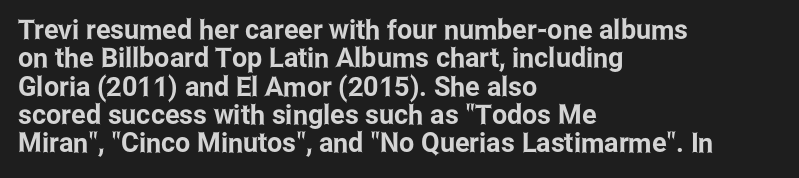
{"italic": "no", "underline": "no", "align": "left", "line_spacing": "tight", "line_spacing_ratio": 1.05, "letter_spacing": "normal", "letter_spacing_em": 0.0, "glyph_px": 27}
